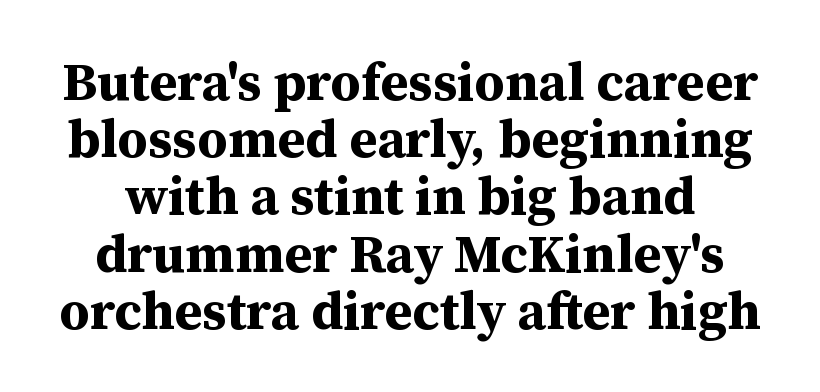
The image shows 53 px bold serif type, upright; set tight line spacing (1.08x), normal letter spacing, not underlined; medium stroke contrast and a medium x-height.
